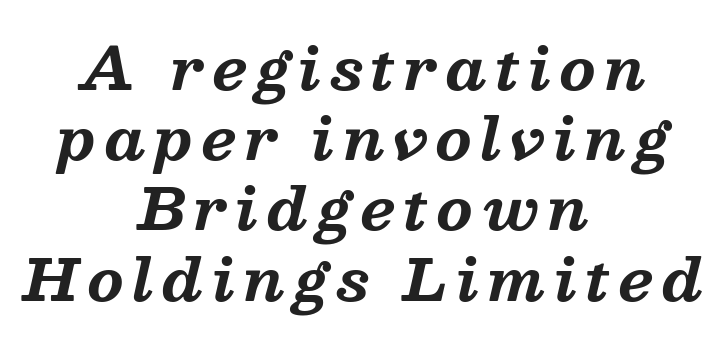
Q: Is the text bold? A: Yes.
Q: Is the text italic (slanted)? A: Yes, it leans right by about 13 degrees.
Q: Is the typeface a serif or a sans-serif typeface? A: Serif.
Q: Is the text underlined? A: No.
Q: How is the paragraph aligned? A: Centered.
Q: Width (condensed, normal, or wide)? A: Normal.
Q: Stroke contrast? A: Medium.
Q: x-height? A: Medium.
Q: Monospaced? A: No.
